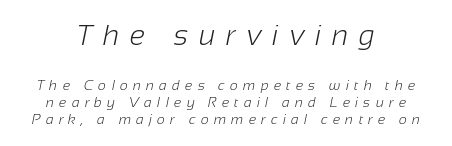
The image shows 29 px light sans-serif type; set centered, line spacing 1.23x, unusually wide letter spacing (+0.37 em), not underlined; the first (top) block is 2.07x larger; low stroke contrast and a medium x-height.
